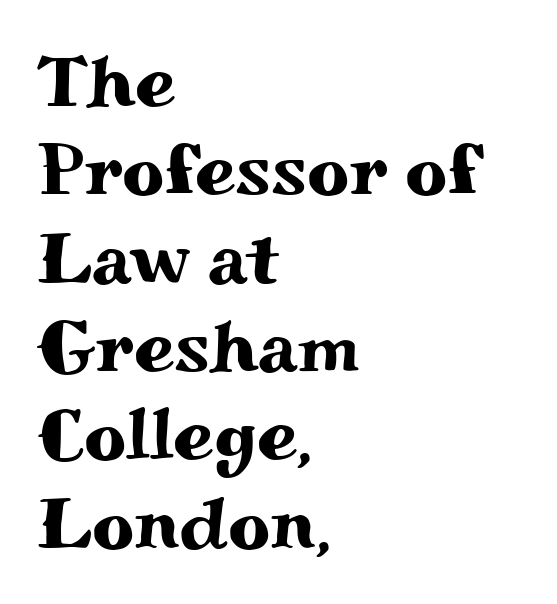
The rendering uses natural spacing where letterforms have individual widths. The specimen reads as upright at a glance. One-word summary of the alignment: left. Typographically, this falls in the serif category.
